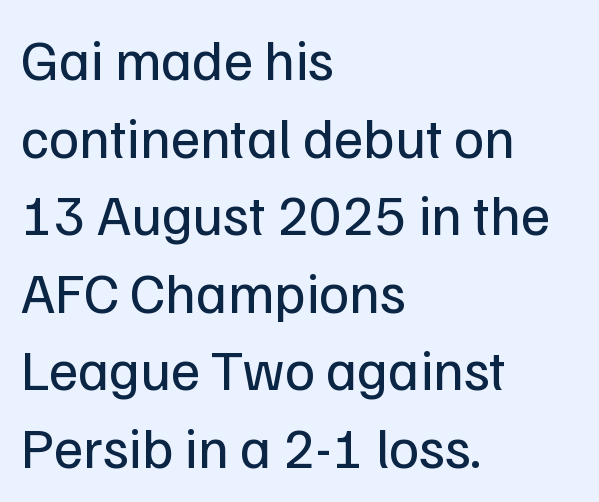
Q: Is the text bold? A: No.
Q: Is the text italic (slanted)? A: No, it is upright.
Q: Is the typeface a serif or a sans-serif typeface? A: Sans-serif.
Q: Is the text underlined? A: No.
Q: How is the paragraph aligned? A: Left-aligned.
Q: Is the spacing between letters normal or unusually wide? A: Normal.
Q: Is the spacing between lines tight, normal or loose? A: Normal.
Q: Width (condensed, normal, or wide)? A: Normal.
Q: Stroke contrast? A: Low.
Q: x-height? A: Medium.
Q: Monospaced? A: No.
